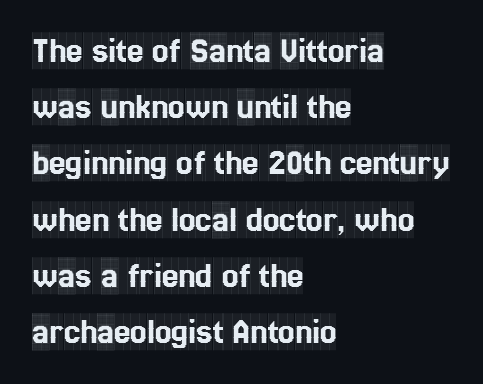
Each letter's strokes conclude with small projecting serifs. Posture: straight, roman, zero tilt. This rendering leaves character spacing at its baseline value. The passage shown is typed in a proportional face where columns would drift. The lines are quadded left.
